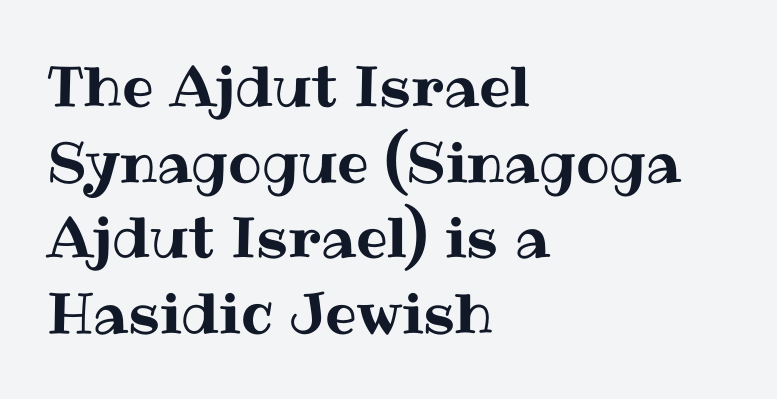
The image shows 56 px text type, upright; set left-aligned, normal line spacing (1.35x), normal letter spacing, not underlined; medium stroke contrast and a medium x-height.
